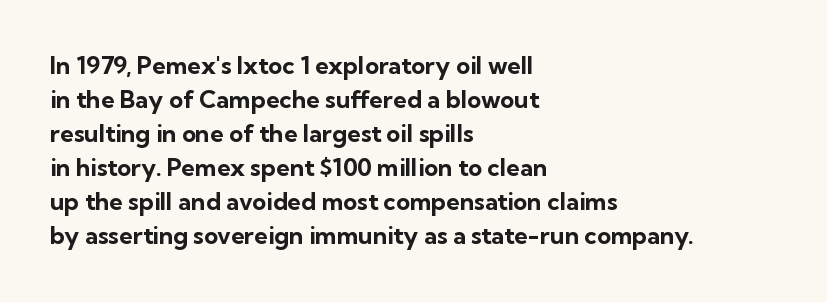
Q: Is the text bold? A: Yes.
Q: Is the text italic (slanted)? A: No, it is upright.
Q: Is the text underlined? A: No.
Q: How is the paragraph aligned? A: Left-aligned.
Q: Is the spacing between letters normal or unusually wide? A: Normal.
Q: Is the spacing between lines tight, normal or loose? A: Normal.
